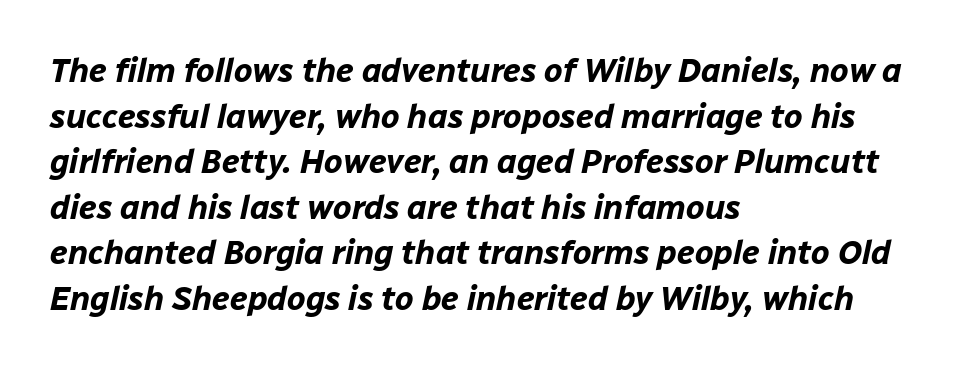
Q: Is the text bold? A: Yes.
Q: Is the text italic (slanted)? A: Yes, it leans right by about 12 degrees.
Q: Is the text underlined? A: No.
Q: How is the paragraph aligned? A: Left-aligned.
Q: Is the spacing between letters normal or unusually wide? A: Normal.
Q: Is the spacing between lines tight, normal or loose? A: Normal.
Q: Width (condensed, normal, or wide)? A: Normal.
Q: Stroke contrast? A: Low.
Q: x-height? A: Medium.
Q: Monospaced? A: No.
